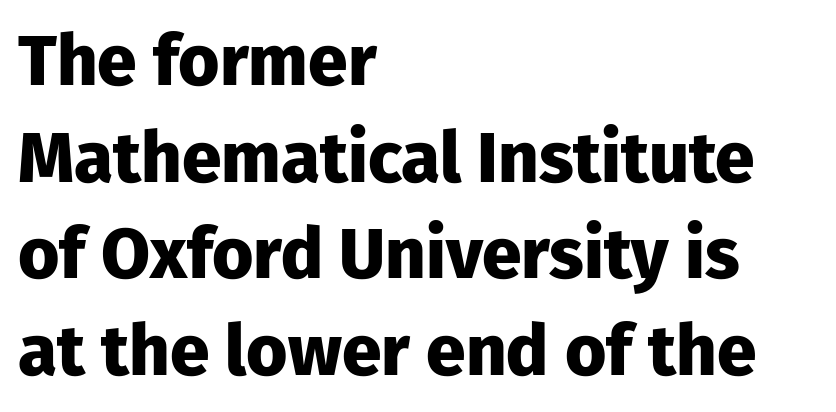
Regular leading. Varying glyph widths throughout — classic text-font behaviour. The letterforms sit shoulder to shoulder at normal distance. This rendering uses left alignment, leaving the right contour irregular. The letters carry no serifs — their stems end cleanly without finishing strokes.
